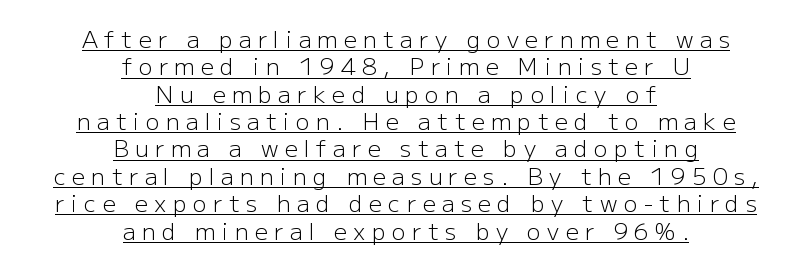
Q: Is the text bold? A: No.
Q: Is the text italic (slanted)? A: No, it is upright.
Q: Is the text underlined? A: Yes.
Q: How is the paragraph aligned? A: Centered.
Q: Is the spacing between letters normal or unusually wide? A: Unusually wide.
